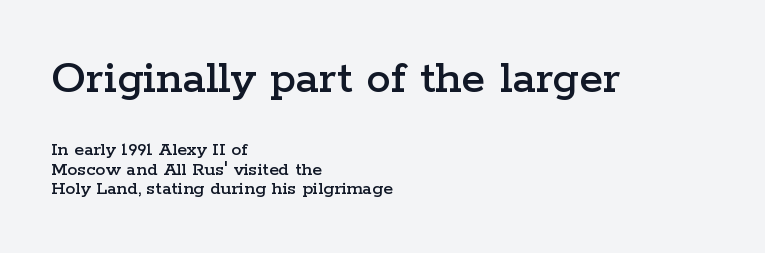
{"serif": "yes", "italic": "no", "width": "wide", "stroke_contrast": "low", "x_height": "medium", "monospaced": "no", "underline": "no", "align": "left", "line_spacing": "tight", "line_spacing_ratio": 0.98, "letter_spacing": "normal", "letter_spacing_em": 0.0, "larger_block": "first", "size_ratio": 2.45, "glyph_px": 49}
